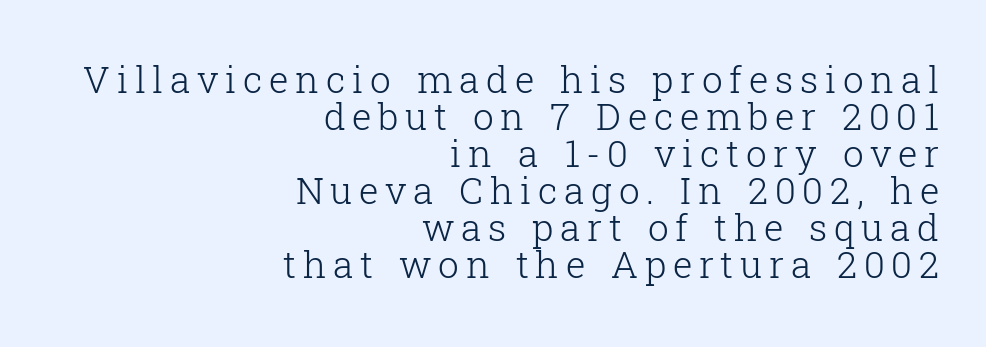
No italicization has been applied; the sample stays upright. The designer dialed line spacing down below the default. Summary of weight: not heavy and not bold. Serifs: yes, visible at the terminals of the letterforms.
